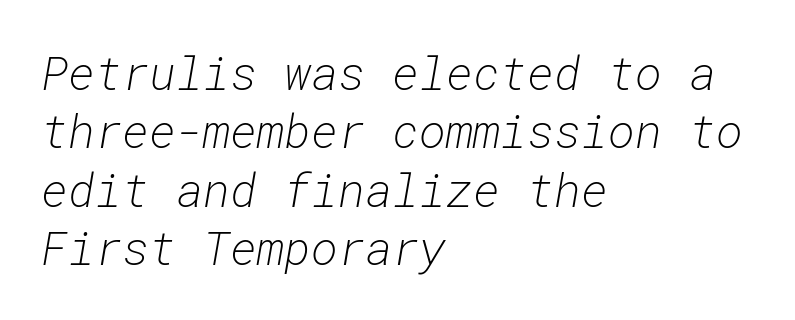
The font's italic variant was chosen for this text. The passage is arranged the way most books set body copy — flush left. Tracking here is standard; glyphs follow each other at the usual distance. The rows are spaced the way most documents space them. The typesetting does not lean heavy: it is not bold. The area under the type is left untouched.
